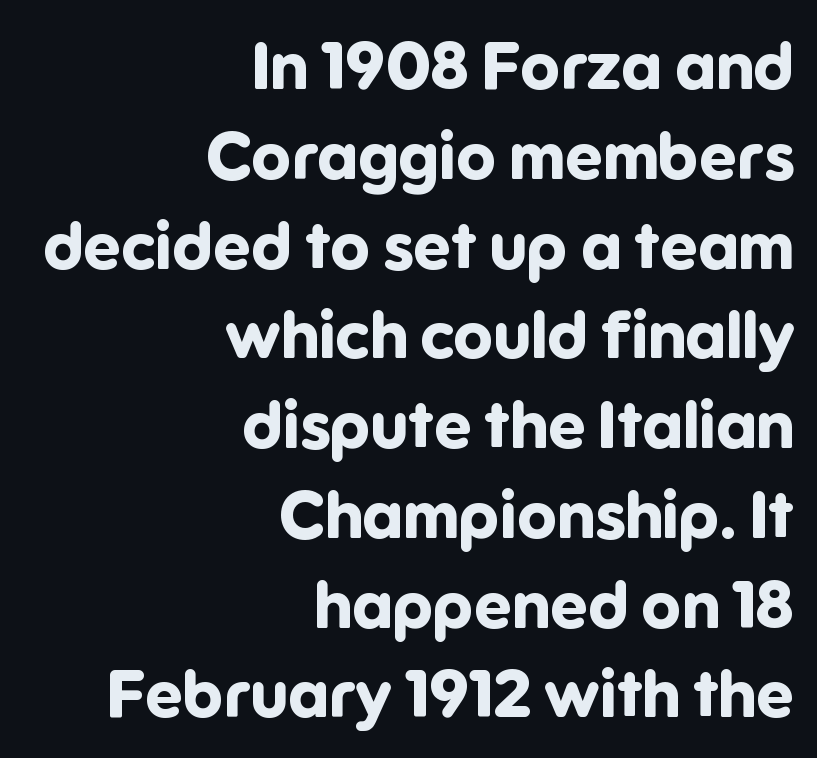
{"serif": "no", "italic": "no", "bold": "yes", "weight": "bold", "width": "normal", "stroke_contrast": "low", "x_height": "medium", "monospaced": "no", "underline": "no", "align": "right", "line_spacing": "normal", "line_spacing_ratio": 1.36, "letter_spacing": "normal", "letter_spacing_em": 0.0, "glyph_px": 66}
